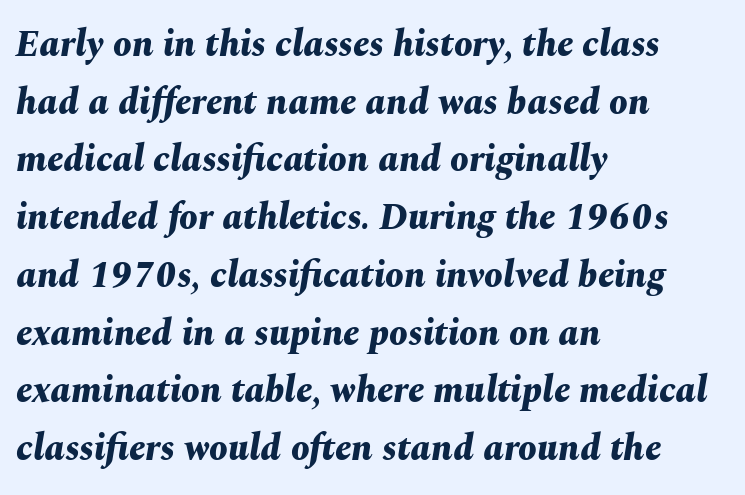
Q: Is the text bold? A: Yes.
Q: Is the text italic (slanted)? A: Yes, it leans right by about 10 degrees.
Q: Is the text underlined? A: No.
Q: How is the paragraph aligned? A: Left-aligned.
Q: Is the spacing between letters normal or unusually wide? A: Normal.
Q: Is the spacing between lines tight, normal or loose? A: Normal.
Q: Width (condensed, normal, or wide)? A: Normal.
Q: Stroke contrast? A: Medium.
Q: x-height? A: Medium.
Q: Monospaced? A: No.
